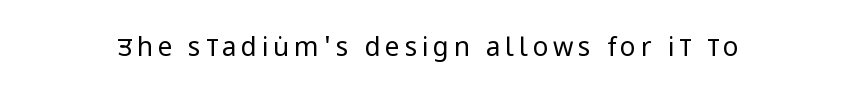
{"italic": "no", "bold": "no", "underline": "no", "glyph_px": 26}
